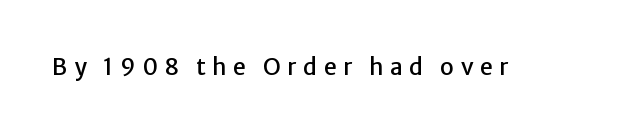
The image shows 23 px text type, upright; set unusually wide letter spacing (+0.28 em), not underlined.
